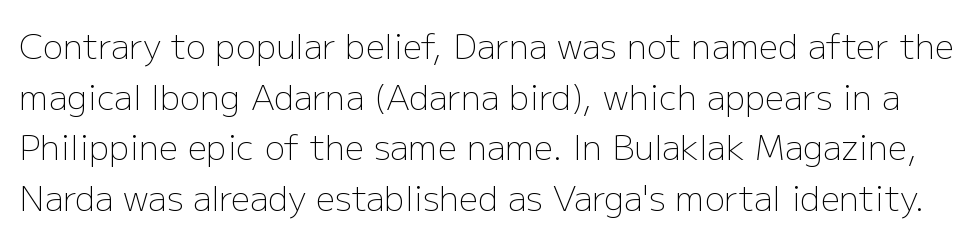
{"serif": "no", "italic": "no", "bold": "no", "weight": "light", "width": "normal", "stroke_contrast": "low", "x_height": "medium", "monospaced": "no", "underline": "no", "line_spacing": "normal", "line_spacing_ratio": 1.49, "letter_spacing": "normal", "letter_spacing_em": 0.0, "glyph_px": 34}
